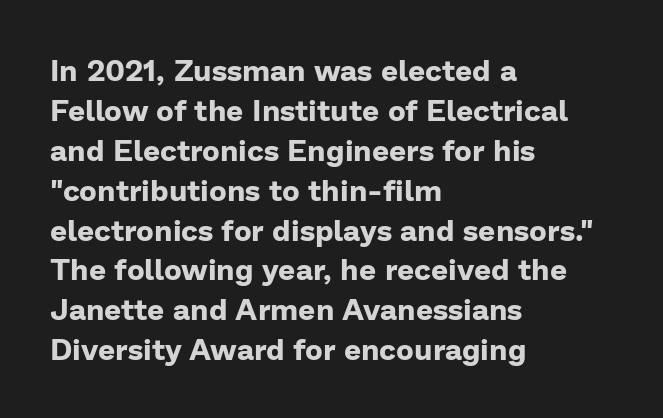
{"serif": "no", "italic": "no", "bold": "yes", "weight": "bold", "width": "normal", "stroke_contrast": "low", "x_height": "medium", "monospaced": "no", "underline": "no", "align": "left", "line_spacing": "normal", "line_spacing_ratio": 1.33, "letter_spacing": "normal", "letter_spacing_em": 0.0, "glyph_px": 30}
